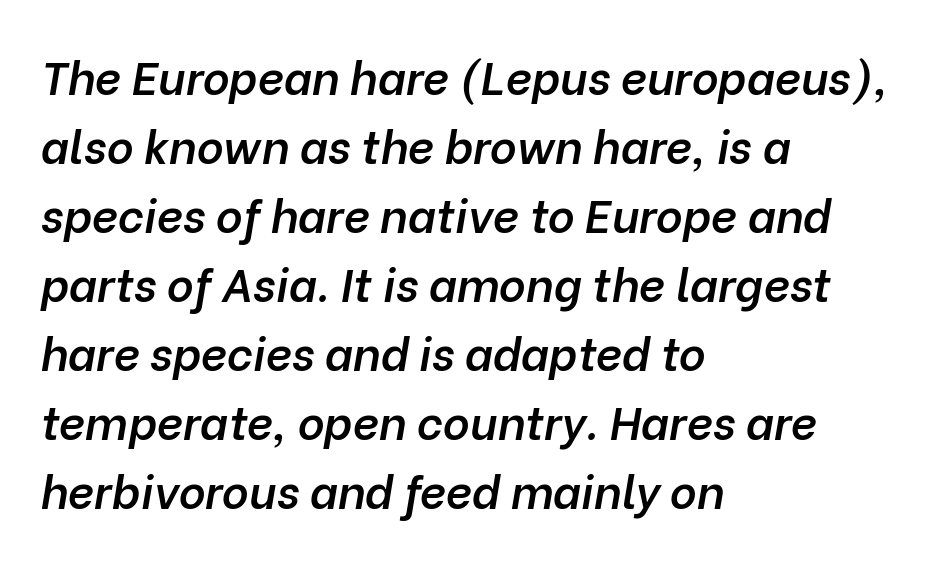
Rule under the text: the space is simply empty. This sample uses plain, unmodified letter spacing. Students, observe: this is what conventionally led text looks like. Varying glyph widths throughout — classic text-font behaviour.
